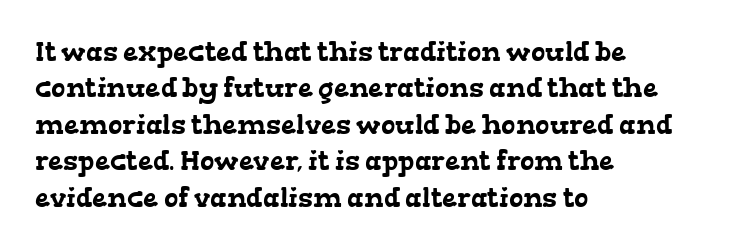
The image shows 27 px text type; set left-aligned, normal line spacing (1.35x), normal letter spacing, not underlined.
